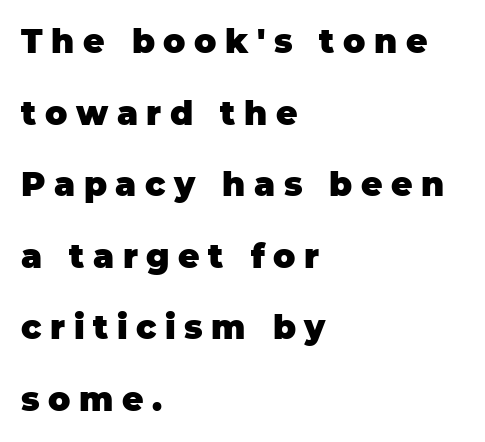
Classification — sans serif. Is this a fixed-width face? No — the glyphs have proportional, varying widths. Letters rest on an invisible, unmarked baseline. Left-aligned paragraph, ragged on the right.
